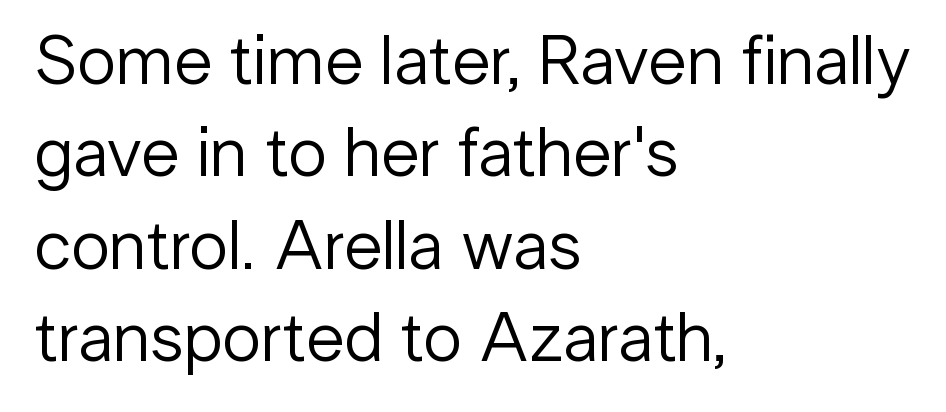
The passage shown is not underscored anywhere. To sum up the face: it is a sans, with no serifs. Looks like regular typesetting: each glyph gets only the width it needs. The weight tops out at a normal text grade.
